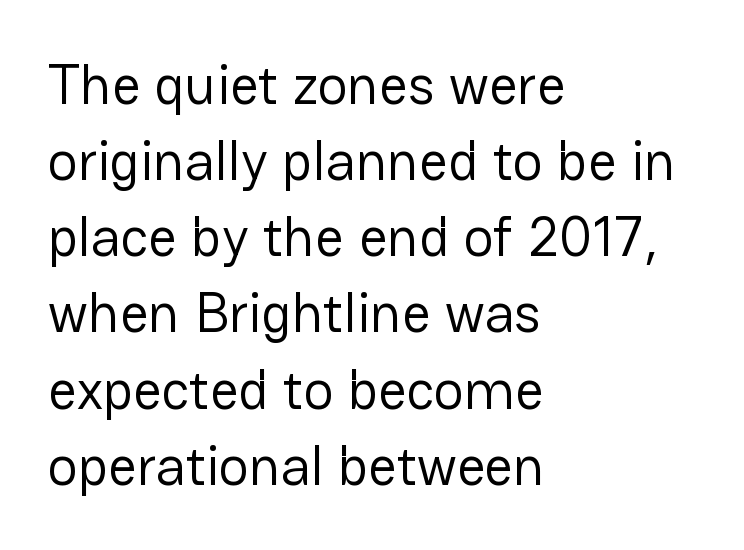
Caption: standard tracking, unaltered. The text was rendered using a sans face with plain stroke endings. The passage is arranged the way most books set body copy — flush left. Unmarked baselines from the first word to the last. A quiet, ordinary-to-light weight characterises the typeface.
